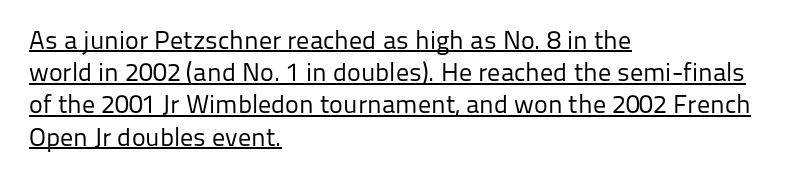
Q: Is the text bold? A: No.
Q: Is the text italic (slanted)? A: No, it is upright.
Q: Is the text underlined? A: Yes.
Q: How is the paragraph aligned? A: Left-aligned.
Q: Is the spacing between letters normal or unusually wide? A: Normal.
